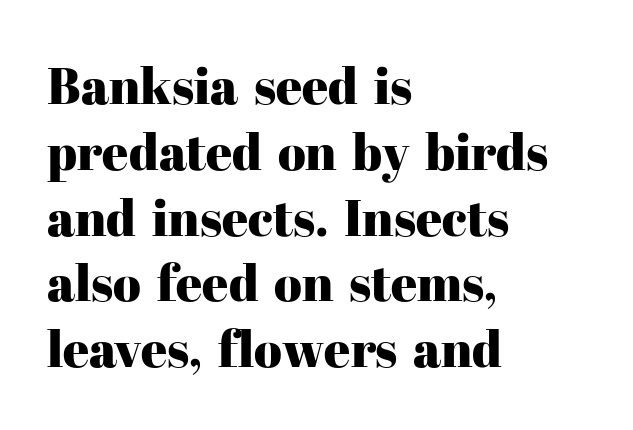
{"serif": "yes", "italic": "no", "width": "normal", "stroke_contrast": "high", "x_height": "medium", "monospaced": "no", "underline": "no", "align": "left", "line_spacing": "normal", "line_spacing_ratio": 1.29, "letter_spacing": "normal", "letter_spacing_em": 0.0, "glyph_px": 51}
